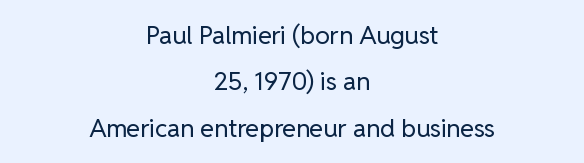
The glyphs are unaccompanied by any horizontal stroke below them. Each stroke keeps to a modest, everyday thickness or less. Notice how the stems are strictly vertical — no italics here. Does the copy run flush right? No — it is centered line by line. Inter-character spacing is left at the font's built-in metrics.
